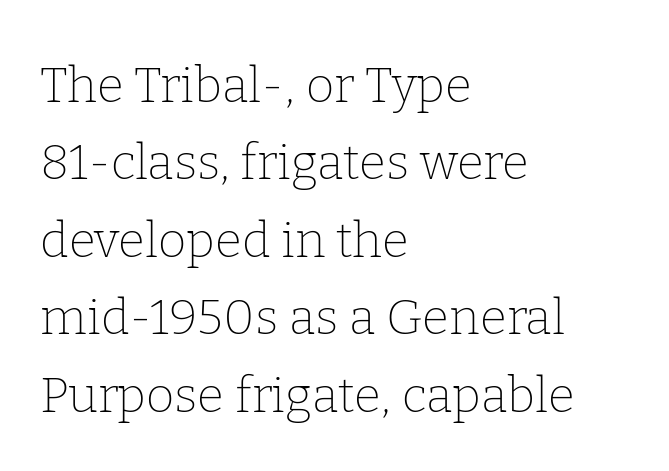
{"serif": "yes", "italic": "no", "bold": "no", "weight": "thin", "width": "normal", "stroke_contrast": "low", "x_height": "medium", "monospaced": "no", "underline": "no", "align": "left", "line_spacing": "normal", "line_spacing_ratio": 1.58, "letter_spacing": "normal", "letter_spacing_em": 0.0, "glyph_px": 49}
